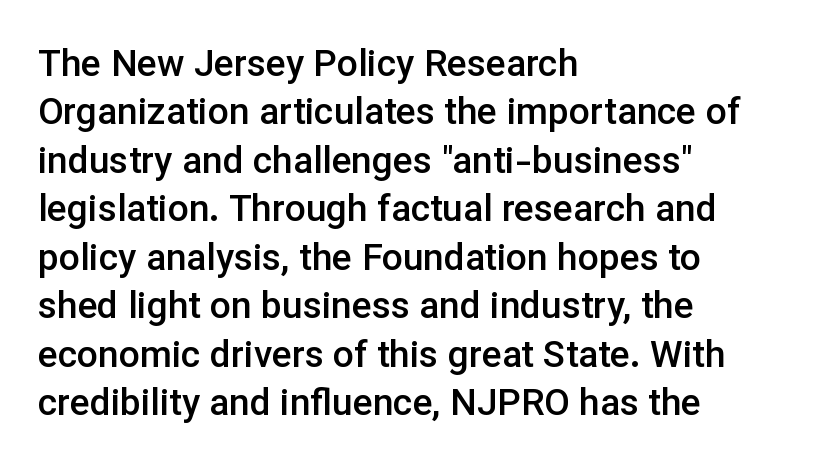
Q: Is the text bold? A: Semi-bold.
Q: Is the text italic (slanted)? A: No, it is upright.
Q: Is the typeface a serif or a sans-serif typeface? A: Sans-serif.
Q: Is the text underlined? A: No.
Q: How is the paragraph aligned? A: Left-aligned.
Q: Is the spacing between letters normal or unusually wide? A: Normal.
Q: Is the spacing between lines tight, normal or loose? A: Normal.
Q: Width (condensed, normal, or wide)? A: Normal.
Q: Stroke contrast? A: Low.
Q: x-height? A: Medium.
Q: Monospaced? A: No.
